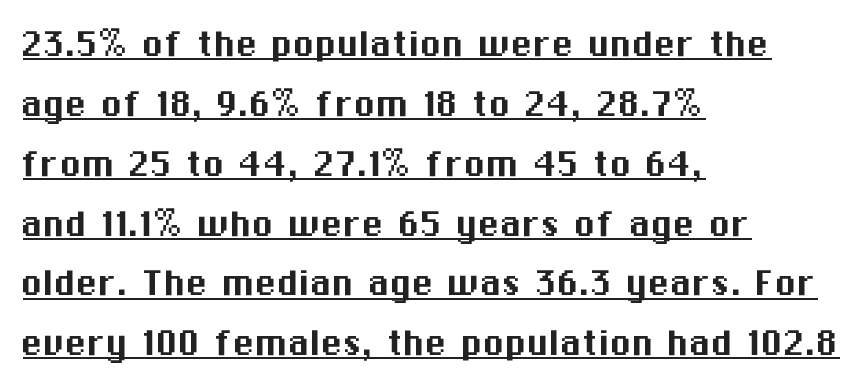
Q: Is the text italic (slanted)? A: No, it is upright.
Q: Is the typeface a serif or a sans-serif typeface? A: Sans-serif.
Q: Is the text underlined? A: Yes.
Q: How is the paragraph aligned? A: Left-aligned.
Q: Is the spacing between letters normal or unusually wide? A: Normal.
Q: Is the spacing between lines tight, normal or loose? A: Normal.
Q: Width (condensed, normal, or wide)? A: Normal.
Q: Stroke contrast? A: Medium.
Q: x-height? A: Medium.
Q: Monospaced? A: No.
